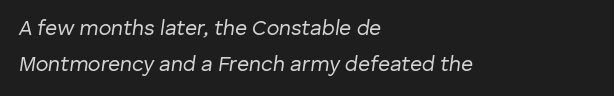
{"italic": "yes", "lean": "right", "slant_degrees": 8, "bold": "no", "underline": "no", "align": "left", "line_spacing": "normal", "line_spacing_ratio": 1.7, "letter_spacing": "normal", "letter_spacing_em": 0.0, "glyph_px": 21}
